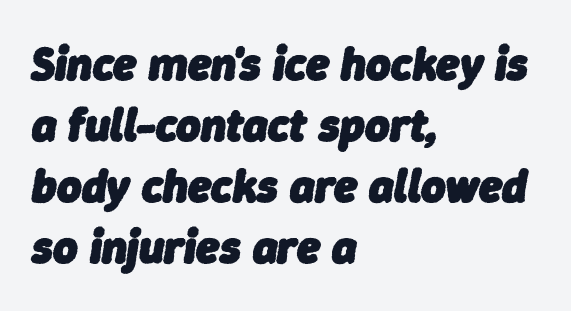
Tracking value appears to be zero — textbook default spacing. Bold? Absolutely — the strokes are thick and heavy. A student would call this left alignment; a typographer would say flush left, rag right. A typesetter would call this proportional, since set widths differ per character. The baseline area is clear.
